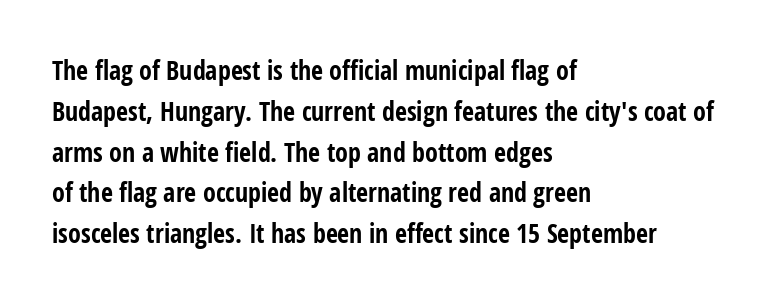
The image shows 26 px bold type, upright; set left-aligned, normal line spacing (1.57x), normal letter spacing, not underlined.
